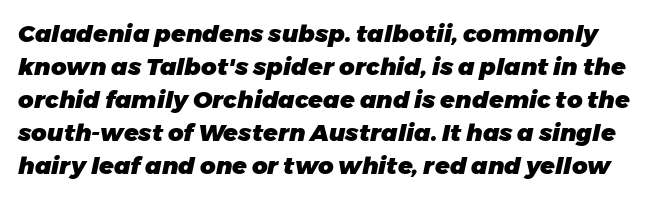
{"italic": "yes", "lean": "right", "slant_degrees": 11, "bold": "yes", "underline": "no", "line_spacing": "normal", "line_spacing_ratio": 1.38, "letter_spacing": "normal", "letter_spacing_em": 0.0, "glyph_px": 24}
